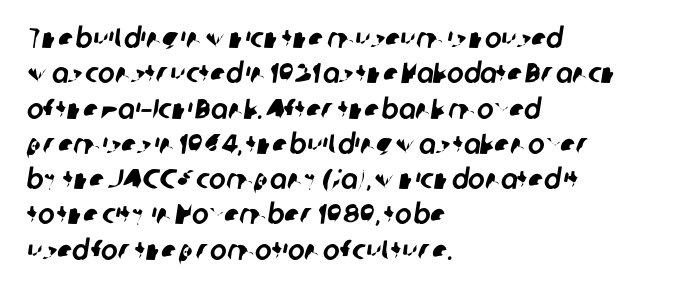
{"serif": "no", "width": "normal", "stroke_contrast": "low", "x_height": "medium", "monospaced": "no", "underline": "no", "align": "left", "line_spacing": "normal", "line_spacing_ratio": 1.26, "letter_spacing": "normal", "letter_spacing_em": 0.0, "glyph_px": 28}
